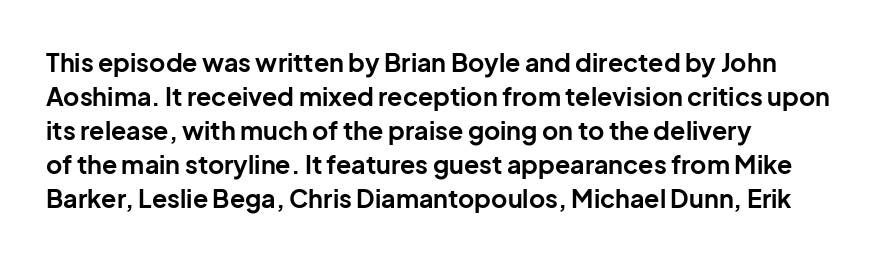
The image shows 25 px bold type, upright; set left-aligned, normal line spacing (1.36x), normal letter spacing, not underlined.
